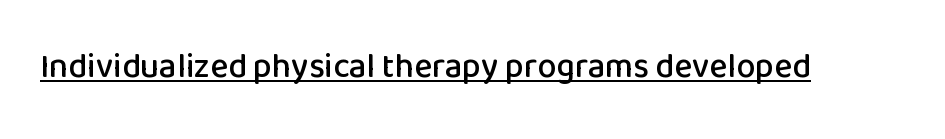
{"serif": "no", "italic": "no", "width": "normal", "stroke_contrast": "low", "x_height": "medium", "monospaced": "no", "underline": "yes", "letter_spacing": "normal", "letter_spacing_em": 0.0, "glyph_px": 34}
